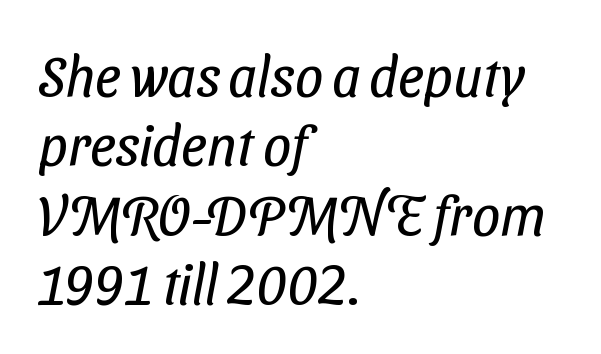
The image shows 56 px regular-weight, condensed sans-serif type; set left-aligned, line spacing 1.24x, normal letter spacing, not underlined; low stroke contrast and a medium x-height.
